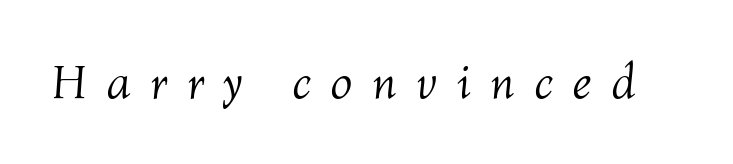
Q: Is the text bold? A: No.
Q: Is the text italic (slanted)? A: Yes, it leans right by about 4 degrees.
Q: Is the text underlined? A: No.
Q: Is the spacing between letters normal or unusually wide? A: Unusually wide.
Q: Width (condensed, normal, or wide)? A: Normal.
Q: Stroke contrast? A: Medium.
Q: x-height? A: Medium.
Q: Monospaced? A: No.
